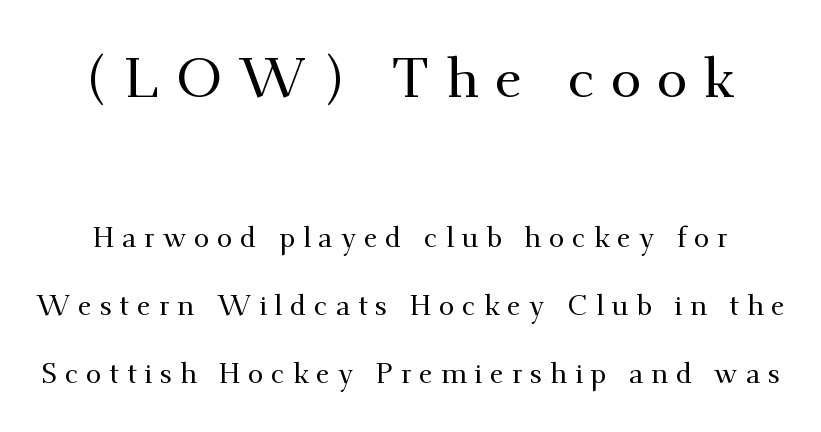
Q: Is the text italic (slanted)? A: No, it is upright.
Q: Is the typeface a serif or a sans-serif typeface? A: Serif.
Q: Is the text underlined? A: No.
Q: Is the spacing between letters normal or unusually wide? A: Unusually wide.
Q: Is the spacing between lines tight, normal or loose? A: Loose.
Q: Which block of text is set in a larger size, the first (top) or the second (bottom)? A: The first (top) one.
Q: Width (condensed, normal, or wide)? A: Normal.
Q: Stroke contrast? A: Medium.
Q: x-height? A: Small.
Q: Monospaced? A: No.
